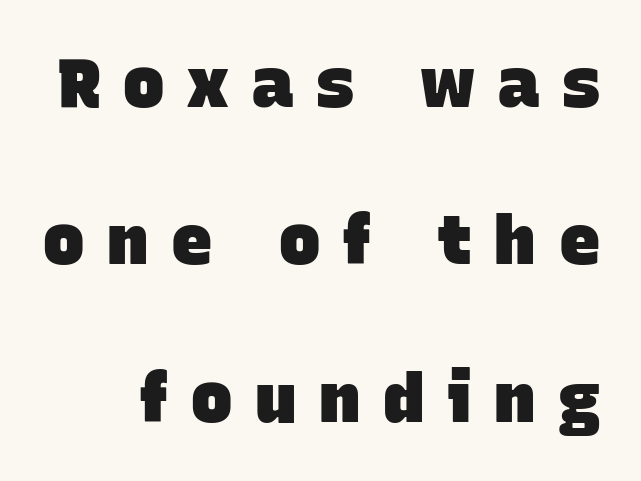
{"serif": "no", "bold": "yes", "weight": "heavy", "width": "normal", "stroke_contrast": "low", "x_height": "large", "monospaced": "no", "underline": "no", "line_spacing": "loose", "line_spacing_ratio": 2.28, "letter_spacing": "wide", "letter_spacing_em": 0.33, "glyph_px": 69}
